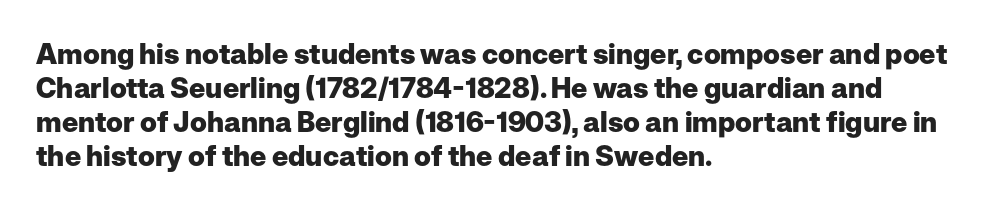
The image shows 28 px heavy sans-serif type, upright; set left-aligned, line spacing 1.22x, normal letter spacing, not underlined; low stroke contrast and a medium x-height.
